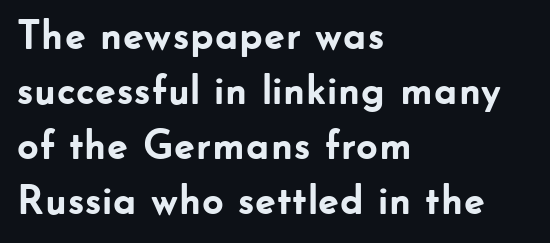
The image shows 42 px semibold sans-serif type, upright; set left-aligned, normal line spacing (1.31x), normal letter spacing, not underlined; low stroke contrast and a small x-height.
